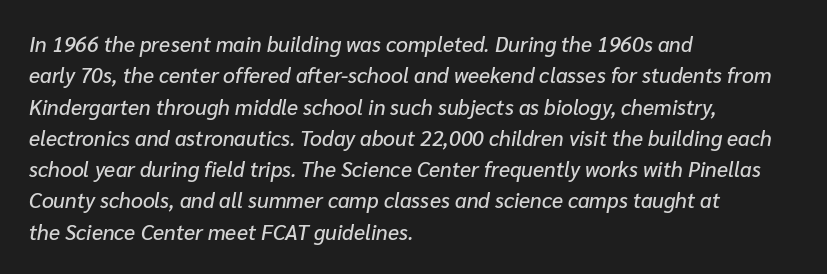
Layout note: lines flush left. Nobody drew a line under any word here. The letters sit at their default tracking, neither squeezed nor spread. The specimen reads as italic at a glance. In terms of leading, this rendering sits right in the middle.
